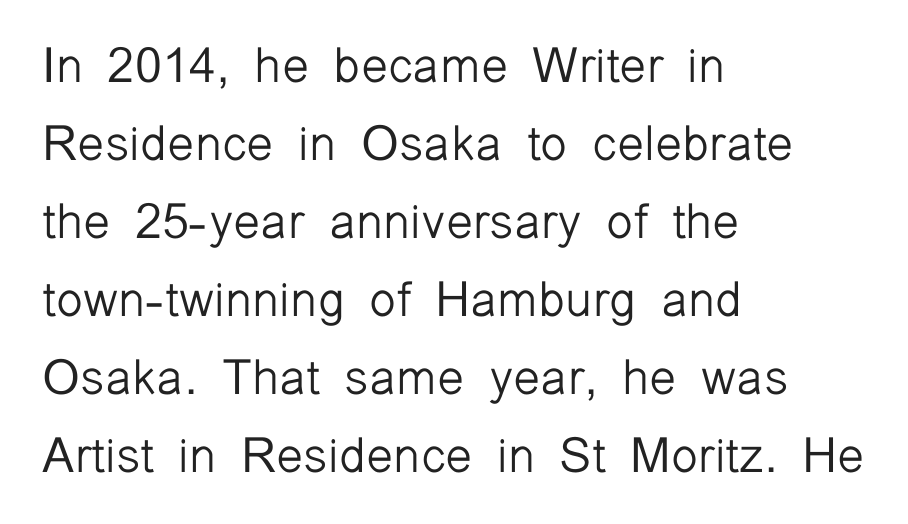
The image shows 49 px light sans-serif type, upright; set left-aligned, normal line spacing (1.59x), normal letter spacing, not underlined; low stroke contrast and a medium x-height.
